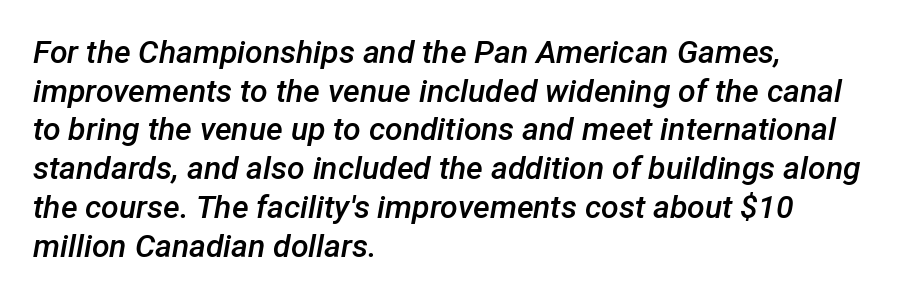
Q: Is the text bold? A: Semi-bold.
Q: Is the text italic (slanted)? A: Yes, it leans right by about 12 degrees.
Q: Is the text underlined? A: No.
Q: How is the paragraph aligned? A: Left-aligned.
Q: Is the spacing between letters normal or unusually wide? A: Normal.
Q: Width (condensed, normal, or wide)? A: Normal.
Q: Stroke contrast? A: Low.
Q: x-height? A: Medium.
Q: Monospaced? A: No.
